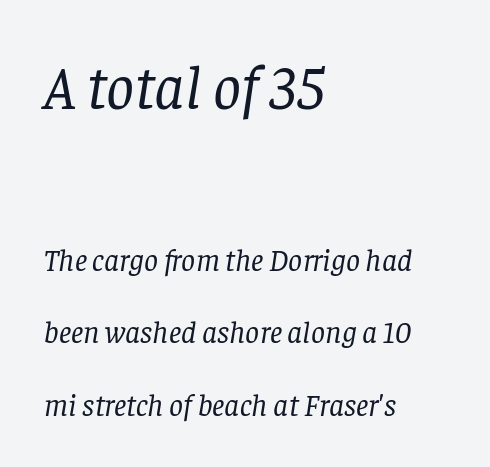
The font is comparable to plain body text, perhaps lighter. These two chunks differ in scale, with the top chunk taking the larger measure. Rendered with sloped, italic letterforms. Every row of glyphs begins at an identical x-position on the left. You could fit nearly another row in the gap between these rows. You could not count columns in this text — the font is proportionally spaced.
